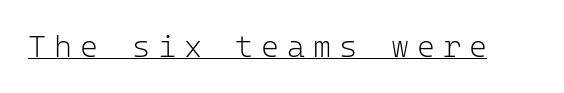
Each letter, wide or thin by design, is forced into the same width here. The font family rendered here belongs to the sans-serif group. Bold? No — there's no thickening of the strokes. The string is rendered with underlining switched on. The lettering holds an erect, upright posture throughout. Look at the tracking — it's clearly loosened, letters drifting apart.
